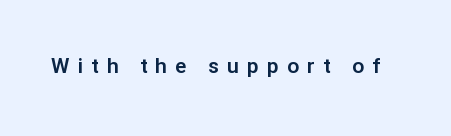
Q: Is the text italic (slanted)? A: No, it is upright.
Q: Is the text underlined? A: No.
Q: Is the spacing between letters normal or unusually wide? A: Unusually wide.
